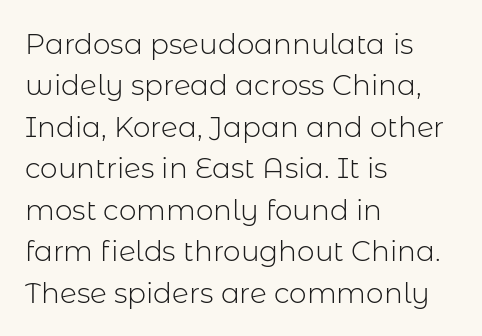
A light-to-regular cut is what we see here. To sum up the face: it is a sans, with no serifs. Looks like regular typesetting: each glyph gets only the width it needs. Unlike italic type, these characters show no tilt at all.
